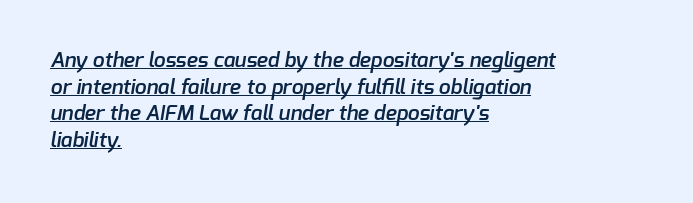
The image shows 21 px text type; set left-aligned, normal line spacing (1.27x), normal letter spacing, underlined.
